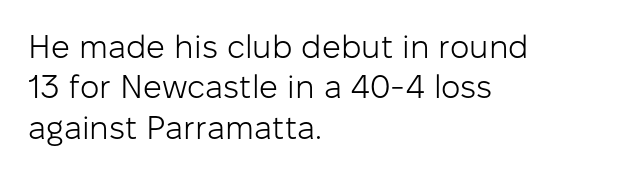
Q: Is the text bold? A: No.
Q: Is the text italic (slanted)? A: No, it is upright.
Q: Is the typeface a serif or a sans-serif typeface? A: Sans-serif.
Q: Is the text underlined? A: No.
Q: How is the paragraph aligned? A: Left-aligned.
Q: Is the spacing between letters normal or unusually wide? A: Normal.
Q: Width (condensed, normal, or wide)? A: Normal.
Q: Stroke contrast? A: Low.
Q: x-height? A: Medium.
Q: Monospaced? A: No.
